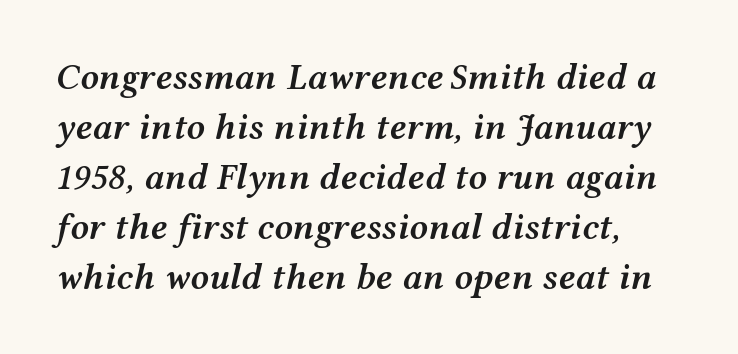
The image shows 37 px semibold, wide type, italic (leaning right); set left-aligned, normal line spacing (1.35x), normal letter spacing, not underlined; medium stroke contrast and a medium x-height.
